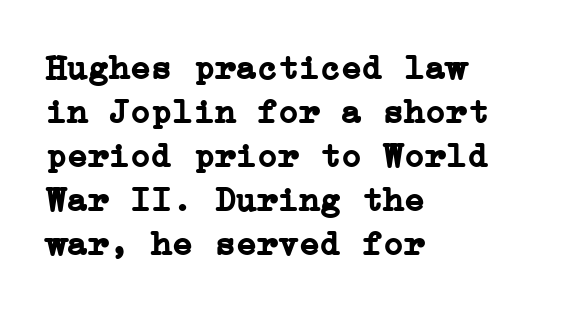
Q: Is the text bold? A: Yes.
Q: Is the text italic (slanted)? A: No, it is upright.
Q: Is the typeface a serif or a sans-serif typeface? A: Serif.
Q: Is the text underlined? A: No.
Q: How is the paragraph aligned? A: Left-aligned.
Q: Is the spacing between letters normal or unusually wide? A: Normal.
Q: Is the spacing between lines tight, normal or loose? A: Normal.
Q: Width (condensed, normal, or wide)? A: Normal.
Q: Stroke contrast? A: Low.
Q: x-height? A: Medium.
